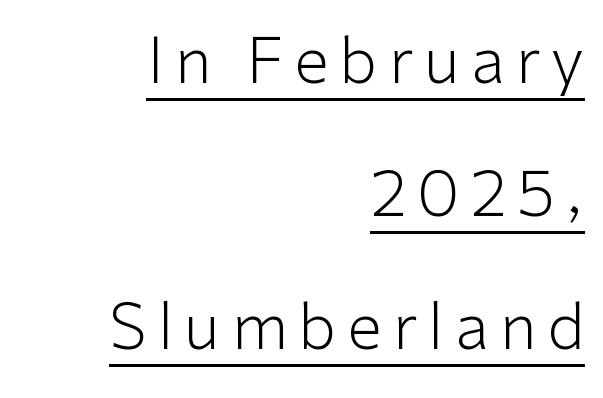
Q: Is the text bold? A: No.
Q: Is the text italic (slanted)? A: No, it is upright.
Q: Is the typeface a serif or a sans-serif typeface? A: Sans-serif.
Q: Is the text underlined? A: Yes.
Q: How is the paragraph aligned? A: Right-aligned.
Q: Is the spacing between lines tight, normal or loose? A: Loose.
Q: Width (condensed, normal, or wide)? A: Normal.
Q: Stroke contrast? A: Low.
Q: x-height? A: Medium.
Q: Monospaced? A: No.
